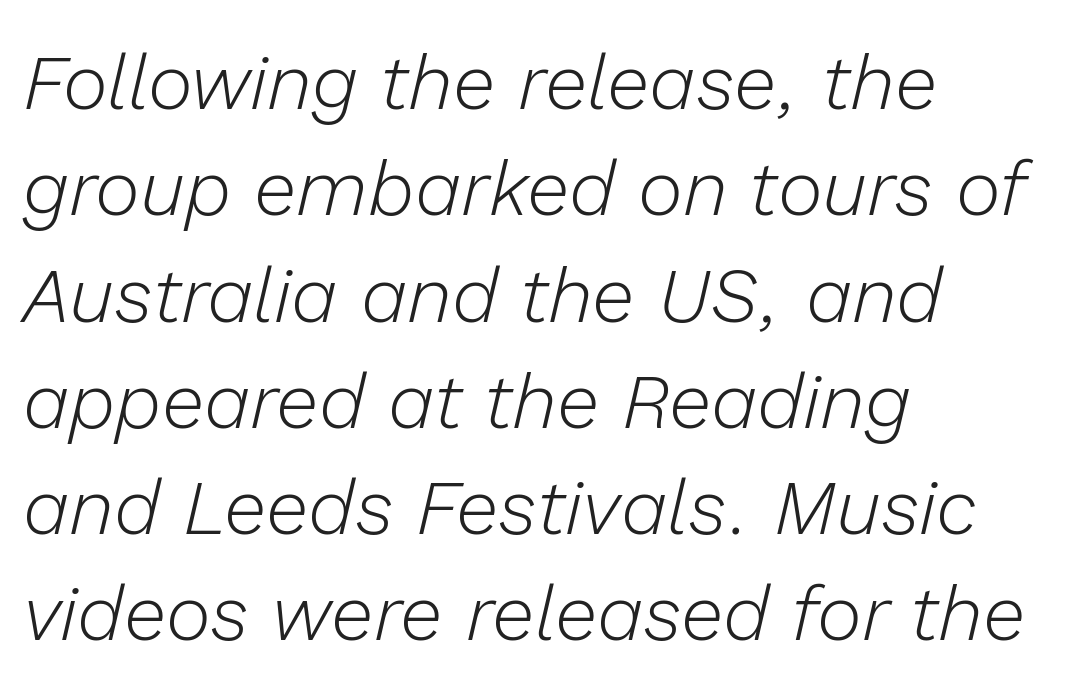
Q: Is the text bold? A: No.
Q: Is the text italic (slanted)? A: Yes, it leans right by about 13 degrees.
Q: Is the text underlined? A: No.
Q: How is the paragraph aligned? A: Left-aligned.
Q: Is the spacing between letters normal or unusually wide? A: Normal.
Q: Is the spacing between lines tight, normal or loose? A: Normal.
Q: Width (condensed, normal, or wide)? A: Normal.
Q: Stroke contrast? A: Low.
Q: x-height? A: Medium.
Q: Monospaced? A: No.
